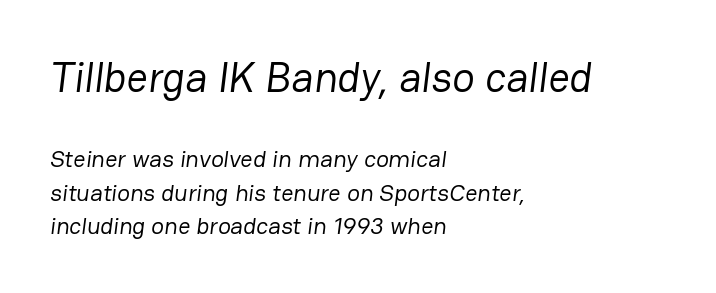
{"serif": "no", "bold": "no", "weight": "regular", "width": "normal", "stroke_contrast": "low", "x_height": "medium", "monospaced": "no", "underline": "no", "align": "left", "line_spacing": "normal", "line_spacing_ratio": 1.41, "letter_spacing": "normal", "letter_spacing_em": 0.0, "larger_block": "first", "size_ratio": 1.75, "glyph_px": 42}
